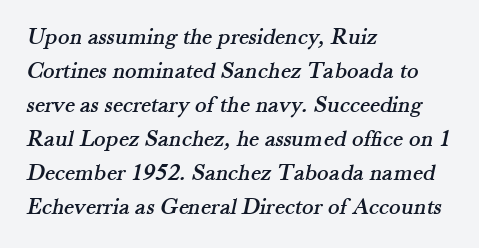
Successive baselines arrive at the customary interval. Caption: multi-line text, flush left, ragged right. Honestly, there is no underline to notice here at all. Letter spacing: default.
